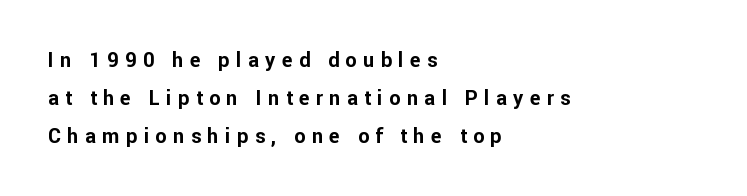
Q: Is the text bold? A: Yes.
Q: Is the text italic (slanted)? A: No, it is upright.
Q: Is the text underlined? A: No.
Q: How is the paragraph aligned? A: Left-aligned.
Q: Is the spacing between letters normal or unusually wide? A: Unusually wide.
